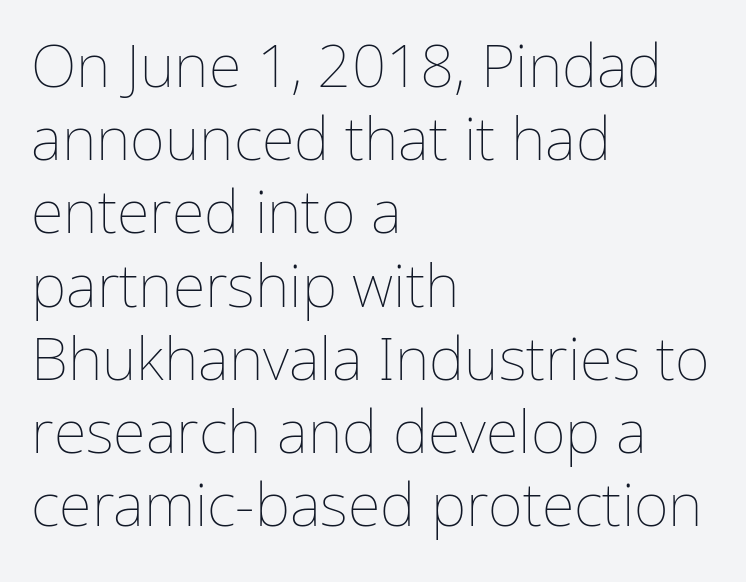
{"italic": "no", "bold": "no", "weight": "thin", "width": "normal", "stroke_contrast": "low", "x_height": "medium", "monospaced": "no", "underline": "no", "align": "left", "line_spacing_ratio": 1.22, "letter_spacing": "normal", "letter_spacing_em": 0.0, "glyph_px": 60}
